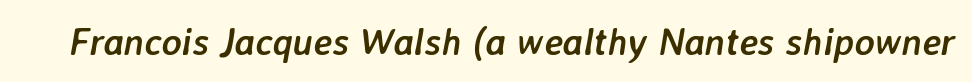
Q: Is the text bold? A: Yes.
Q: Is the text italic (slanted)? A: Yes, it leans right by about 7 degrees.
Q: Is the text underlined? A: No.
Q: Is the spacing between letters normal or unusually wide? A: Normal.
Q: Width (condensed, normal, or wide)? A: Normal.
Q: Stroke contrast? A: Low.
Q: x-height? A: Medium.
Q: Monospaced? A: No.
